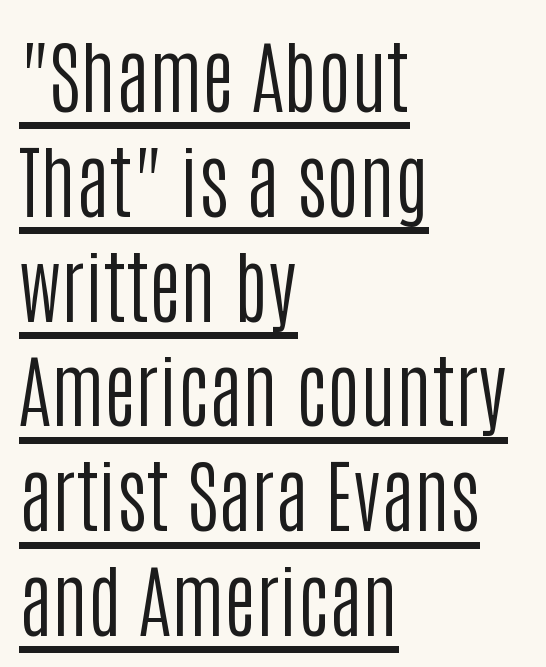
The image shows 80 px regular-weight, condensed sans-serif type, upright; set left-aligned, normal line spacing (1.31x), normal letter spacing, underlined; low stroke contrast and a large x-height.
